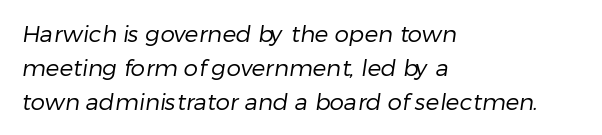
{"bold": "no", "underline": "no", "align": "left", "line_spacing": "normal", "line_spacing_ratio": 1.47, "letter_spacing": "normal", "letter_spacing_em": 0.0, "glyph_px": 23}
